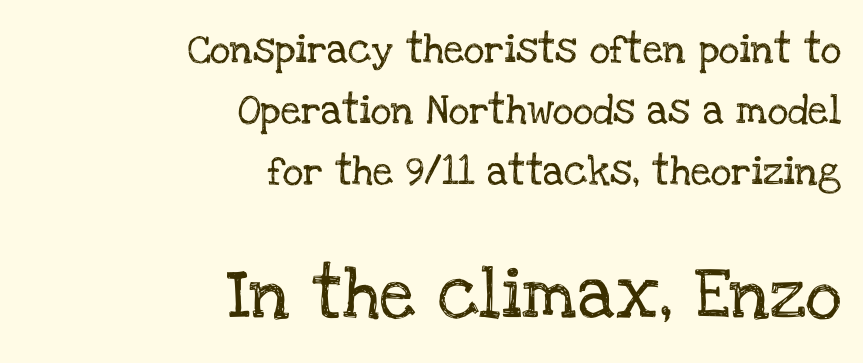
{"serif": "yes", "italic": "no", "width": "normal", "stroke_contrast": "low", "x_height": "large", "monospaced": "no", "underline": "no", "align": "right", "line_spacing": "loose", "line_spacing_ratio": 2.11, "letter_spacing": "normal", "letter_spacing_em": 0.0, "larger_block": "second", "size_ratio": 1.76, "glyph_px": 51}
